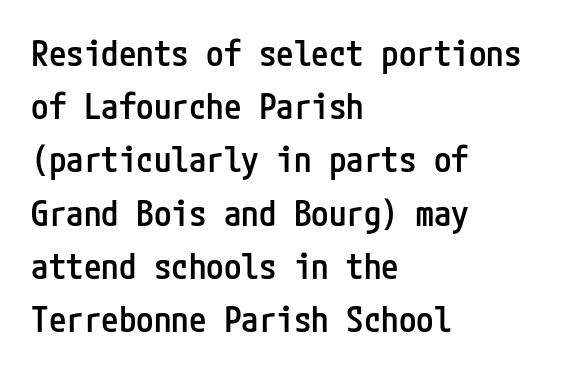
Q: Is the text bold? A: Semi-bold.
Q: Is the text italic (slanted)? A: No, it is upright.
Q: Is the typeface a serif or a sans-serif typeface? A: Sans-serif.
Q: Is the text underlined? A: No.
Q: How is the paragraph aligned? A: Left-aligned.
Q: Is the spacing between letters normal or unusually wide? A: Normal.
Q: Is the spacing between lines tight, normal or loose? A: Normal.
Q: Width (condensed, normal, or wide)? A: Condensed.
Q: Stroke contrast? A: Low.
Q: x-height? A: Medium.
